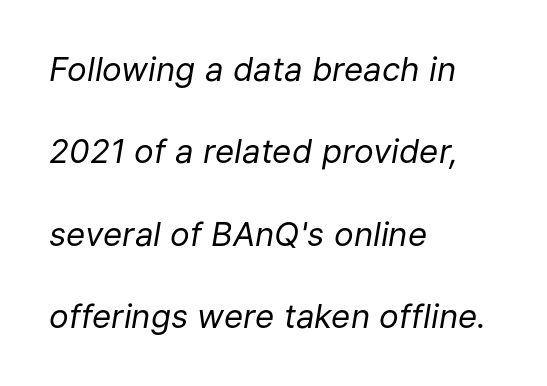
{"italic": "yes", "lean": "right", "slant_degrees": 9, "bold": "no", "weight": "regular", "width": "normal", "stroke_contrast": "low", "x_height": "medium", "monospaced": "no", "underline": "no", "align": "left", "line_spacing": "loose", "line_spacing_ratio": 2.5, "letter_spacing": "normal", "letter_spacing_em": 0.0, "glyph_px": 33}
